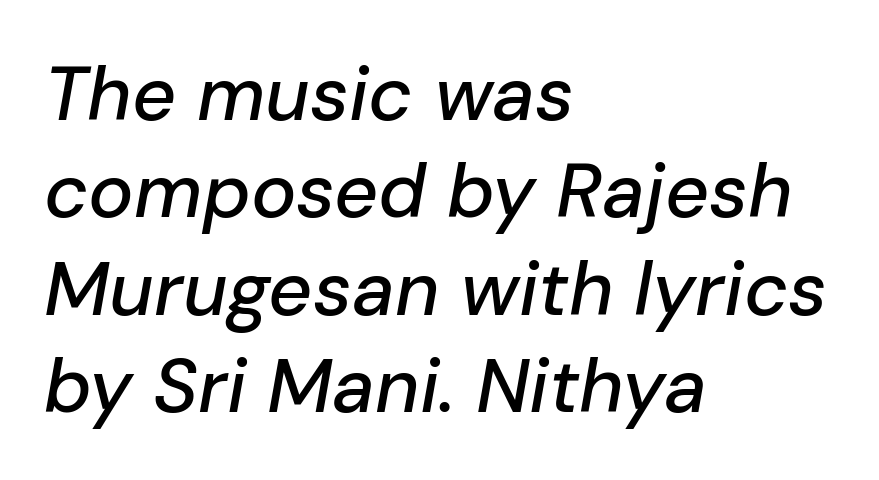
{"italic": "yes", "lean": "right", "slant_degrees": 10, "width": "normal", "stroke_contrast": "low", "x_height": "medium", "monospaced": "no", "underline": "no", "align": "left", "line_spacing": "normal", "line_spacing_ratio": 1.28, "letter_spacing": "normal", "letter_spacing_em": 0.0, "glyph_px": 76}
